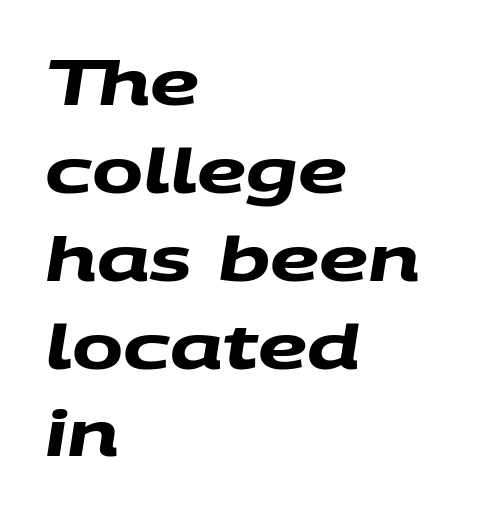
The horizontal fit of the characters is conventional and even. The passage shown is typed in a proportional face where columns would drift. Evenly set lines give the paragraph a standard silhouette. The text block is weighted toward the left margin, trailing off unevenly rightward. I'd call this a sans setting — the letters go barefoot.
